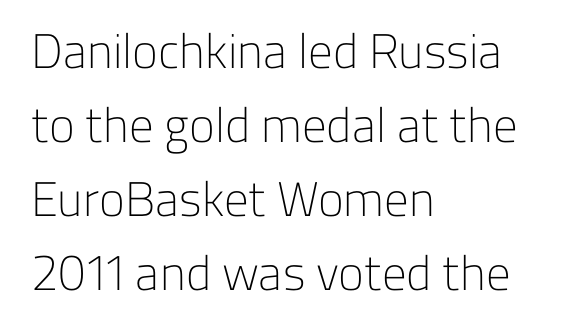
The specimen omits any rule beneath the text block's lines. Stems here are at most as thick as an everyday book face. Which margin do the lines hug? The left one — the right edge is uneven. This sample uses plain, unmodified letter spacing. Rendered with straight, roman letterforms.
